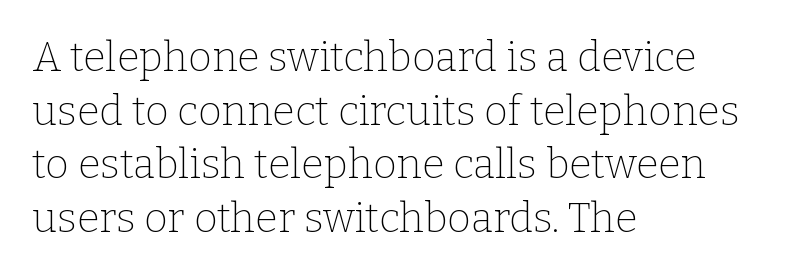
Q: Is the text bold? A: No.
Q: Is the text italic (slanted)? A: No, it is upright.
Q: Is the typeface a serif or a sans-serif typeface? A: Serif.
Q: Is the text underlined? A: No.
Q: How is the paragraph aligned? A: Left-aligned.
Q: Is the spacing between letters normal or unusually wide? A: Normal.
Q: Is the spacing between lines tight, normal or loose? A: Normal.
Q: Width (condensed, normal, or wide)? A: Normal.
Q: Stroke contrast? A: Low.
Q: x-height? A: Medium.
Q: Monospaced? A: No.
